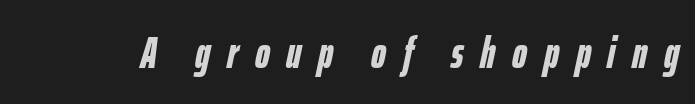
The image shows 45 px semibold, condensed type, italic (leaning right); set unusually wide letter spacing (+0.37 em), not underlined; low stroke contrast and a medium x-height.
